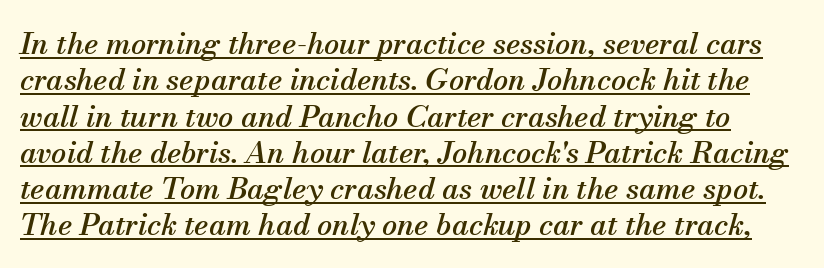
The image shows 30 px serif type, italic (leaning right); set line spacing 1.21x, normal letter spacing, underlined; medium stroke contrast and a small x-height.
